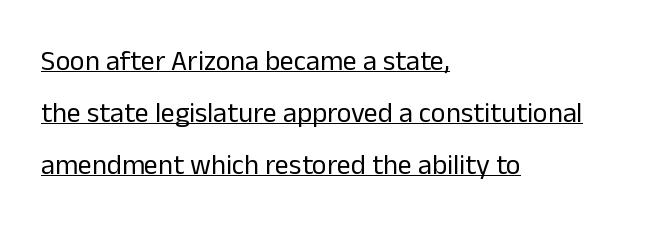
Q: Is the text bold? A: No.
Q: Is the text italic (slanted)? A: No, it is upright.
Q: Is the typeface a serif or a sans-serif typeface? A: Sans-serif.
Q: Is the text underlined? A: Yes.
Q: How is the paragraph aligned? A: Left-aligned.
Q: Is the spacing between letters normal or unusually wide? A: Normal.
Q: Width (condensed, normal, or wide)? A: Normal.
Q: Stroke contrast? A: Low.
Q: x-height? A: Medium.
Q: Monospaced? A: No.
